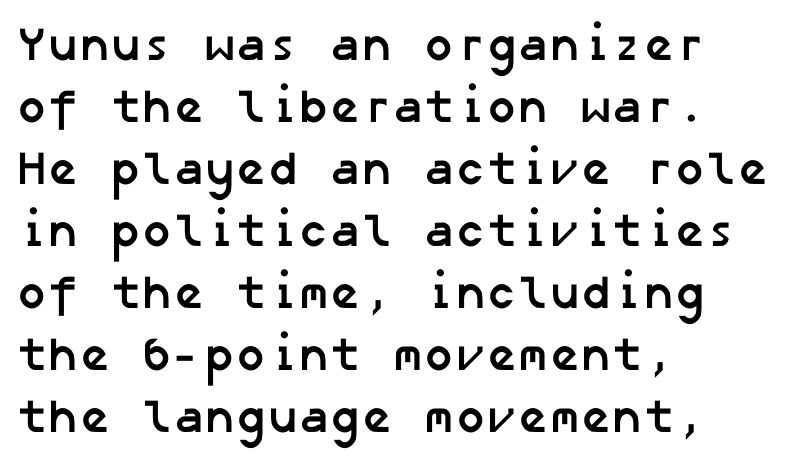
The baseline area is clear. The rag falls on the right side of this text block. What's the leading like? Ordinary, nothing unusual. The letters are bold, with thick, heavy strokes. This is sans-serif lettering, the kind often seen on screens and signage.
